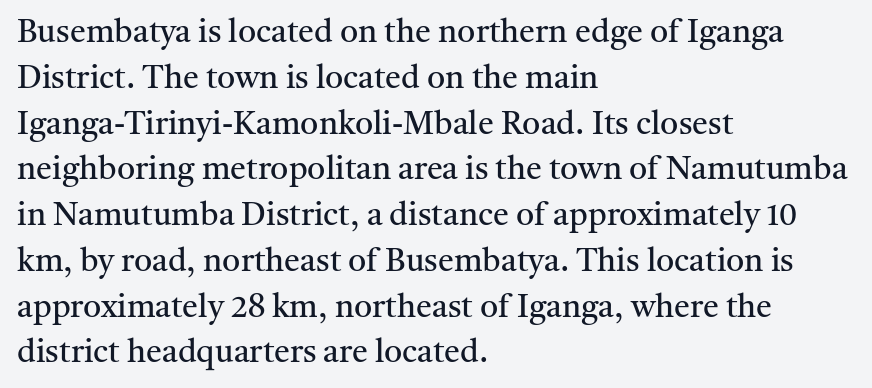
Q: Is the text bold? A: No.
Q: Is the text italic (slanted)? A: No, it is upright.
Q: Is the typeface a serif or a sans-serif typeface? A: Serif.
Q: Is the text underlined? A: No.
Q: How is the paragraph aligned? A: Left-aligned.
Q: Is the spacing between letters normal or unusually wide? A: Normal.
Q: Is the spacing between lines tight, normal or loose? A: Normal.
Q: Width (condensed, normal, or wide)? A: Normal.
Q: Stroke contrast? A: Medium.
Q: x-height? A: Medium.
Q: Monospaced? A: No.
